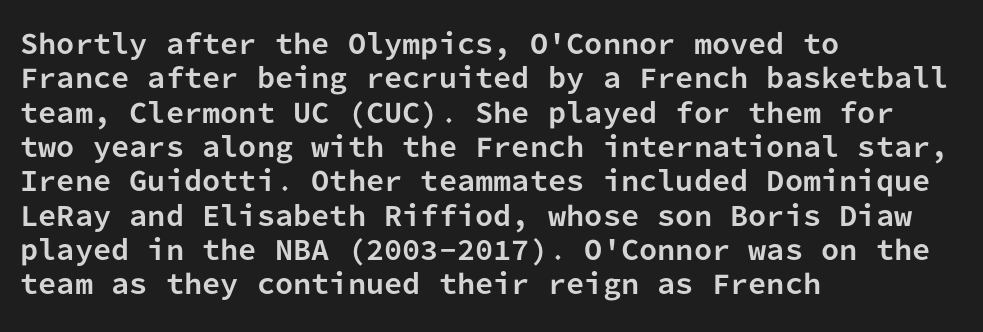
Words appear dense and cohesive because spacing is normal. Typeset ragged right — the left edge is the straight one. This sample keeps an unexceptional amount of space between lines. A clean baseline with only descenders dipping below it. Notice how thick the strokes are: this is what a full bold looks like. This is the regular roman posture of the typeface.
